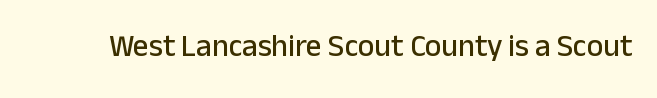
Italic? Not at all — the glyphs are vertical. Descender tails drop into unmarked territory. The glyphs in this specimen are sans serif. Spacing between characters is what you'd get straight out of the box.
